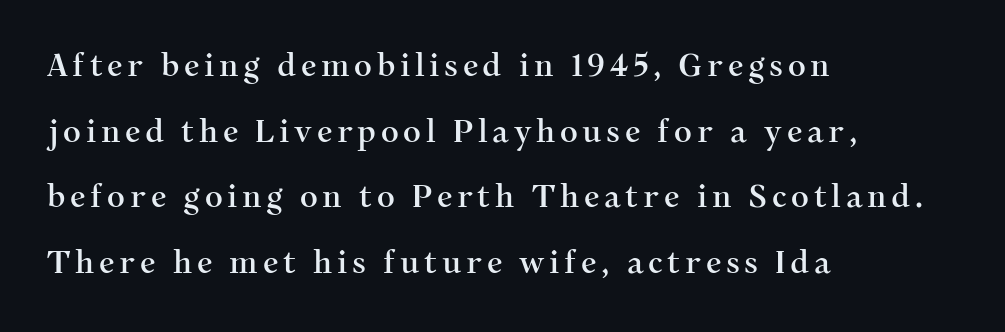
{"serif": "yes", "italic": "no", "width": "normal", "stroke_contrast": "medium", "x_height": "medium", "monospaced": "no", "underline": "no", "align": "left", "line_spacing": "loose", "line_spacing_ratio": 2.12, "glyph_px": 31}
